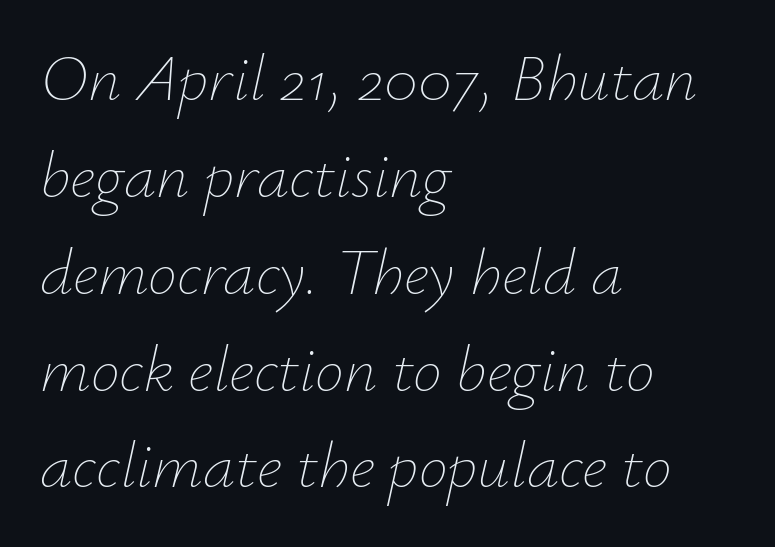
The image shows 65 px thin type, italic (leaning right); set left-aligned, normal line spacing (1.49x), normal letter spacing, not underlined; low stroke contrast and a small x-height.
